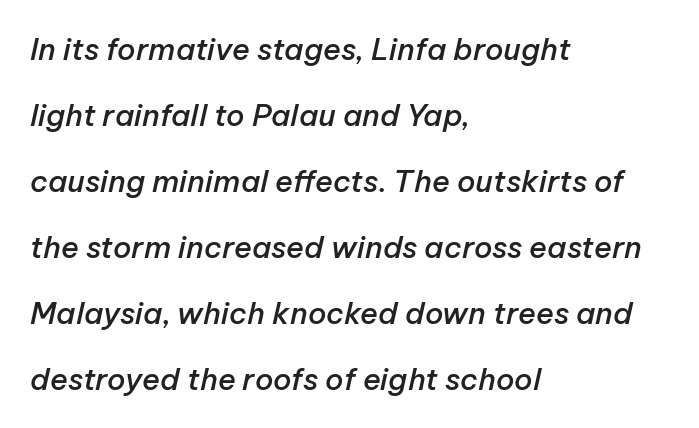
Each letter keeps its own natural width here, so spacing adapts to shape. Letter spacing: default. Visually the block forms a straight wall on the left and a jagged coastline on the right. The string is rendered with underlining switched off. A semibold gives these letters moderate extra thickness, short of bold.
